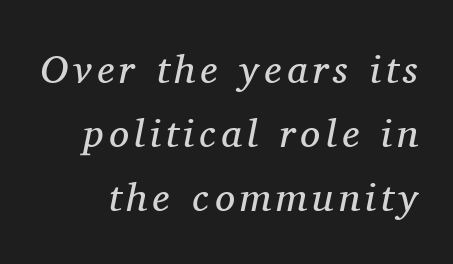
The image shows 40 px regular-weight serif type, italic (leaning right); set normal line spacing (1.6x), not underlined; medium stroke contrast and a medium x-height.
